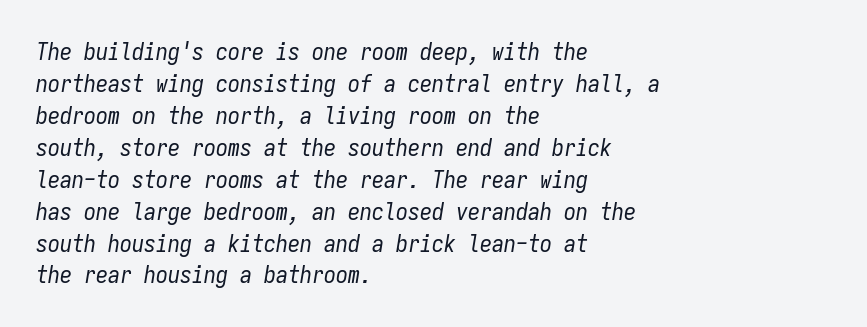
{"italic": "yes", "lean": "right", "slant_degrees": 9, "bold": "no", "underline": "no", "align": "left", "line_spacing": "normal", "line_spacing_ratio": 1.33, "letter_spacing": "normal", "letter_spacing_em": 0.0, "glyph_px": 24}
